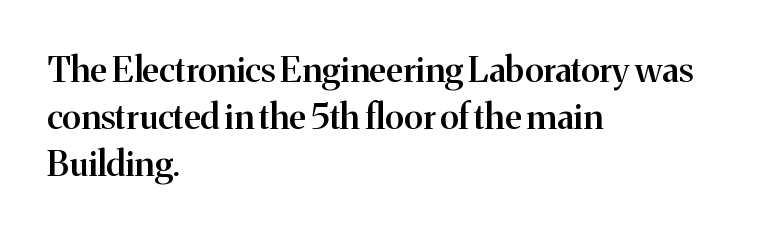
Q: Is the text bold? A: Semi-bold.
Q: Is the text italic (slanted)? A: No, it is upright.
Q: Is the typeface a serif or a sans-serif typeface? A: Serif.
Q: Is the text underlined? A: No.
Q: How is the paragraph aligned? A: Left-aligned.
Q: Is the spacing between letters normal or unusually wide? A: Normal.
Q: Is the spacing between lines tight, normal or loose? A: Normal.
Q: Width (condensed, normal, or wide)? A: Normal.
Q: Stroke contrast? A: Medium.
Q: x-height? A: Medium.
Q: Monospaced? A: No.
